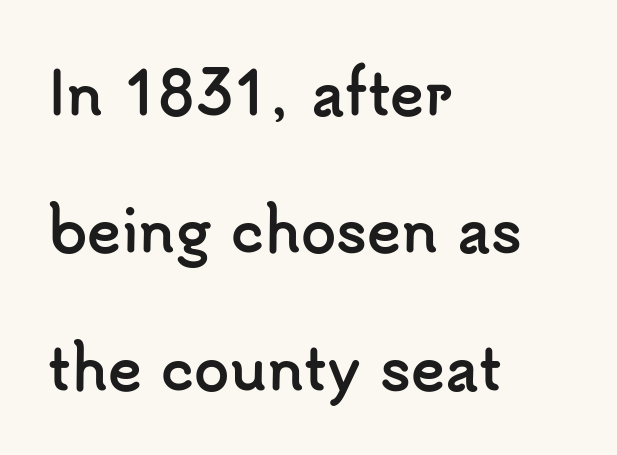
{"serif": "no", "italic": "no", "bold": "yes", "weight": "semibold", "width": "normal", "stroke_contrast": "low", "x_height": "small", "monospaced": "no", "underline": "no", "align": "left", "line_spacing": "loose", "line_spacing_ratio": 2.41, "letter_spacing": "normal", "letter_spacing_em": 0.0, "glyph_px": 57}
